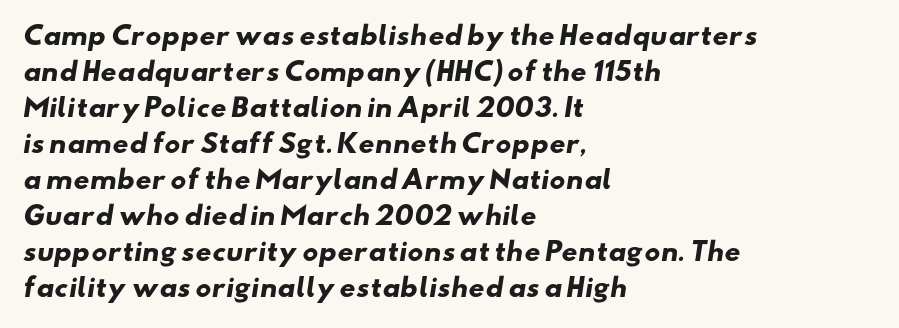
The image shows 25 px bold type; set left-aligned, normal line spacing (1.44x), normal letter spacing, not underlined.
